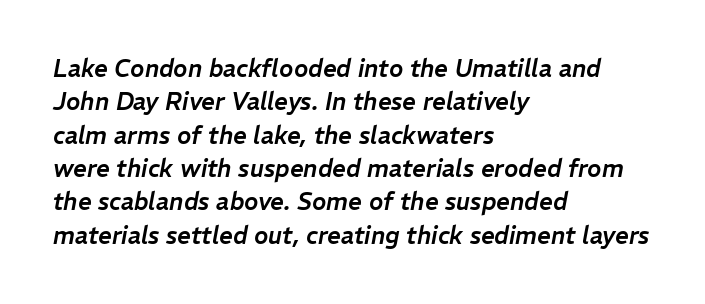
Q: Is the text italic (slanted)? A: Yes, it leans right by about 11 degrees.
Q: Is the text underlined? A: No.
Q: How is the paragraph aligned? A: Left-aligned.
Q: Is the spacing between letters normal or unusually wide? A: Normal.
Q: Is the spacing between lines tight, normal or loose? A: Normal.
